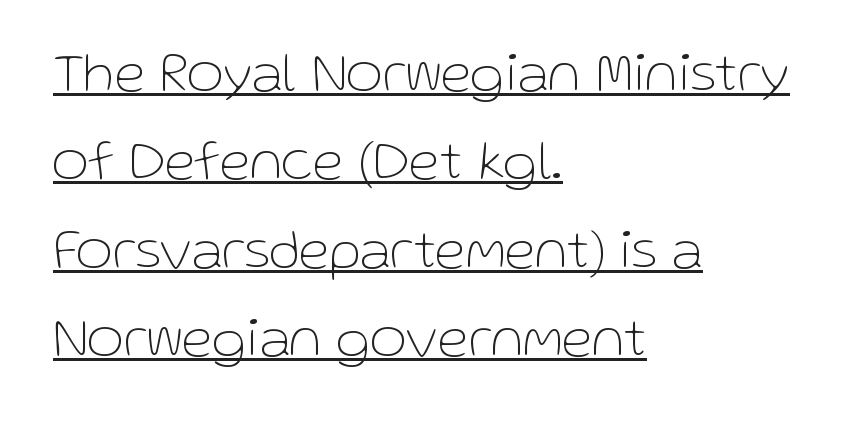
Font category for this specimen: sans-serif. Tall strokes in this sample are plumb rather than angled. Leftover space on each line is placed entirely after the last word. Caption: face not bold, strokes unweighted. Proportional: the letters do not fall into vertical columns. These characters rest on top of a visible drawn line.
